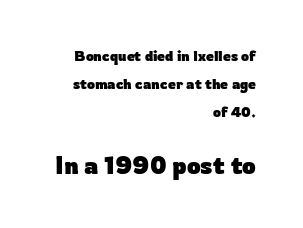
Q: Is the text bold? A: Yes.
Q: Is the text italic (slanted)? A: No, it is upright.
Q: Is the text underlined? A: No.
Q: How is the paragraph aligned? A: Right-aligned.
Q: Is the spacing between letters normal or unusually wide? A: Normal.
Q: Is the spacing between lines tight, normal or loose? A: Loose.
Q: Which block of text is set in a larger size, the first (top) or the second (bottom)? A: The second (bottom) one.
